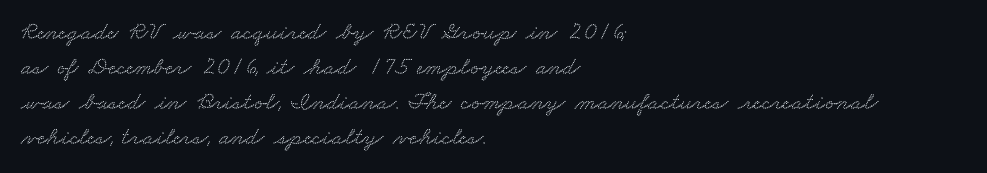
Q: Is the text underlined? A: No.
Q: How is the paragraph aligned? A: Left-aligned.
Q: Is the spacing between letters normal or unusually wide? A: Normal.
Q: Is the spacing between lines tight, normal or loose? A: Normal.
